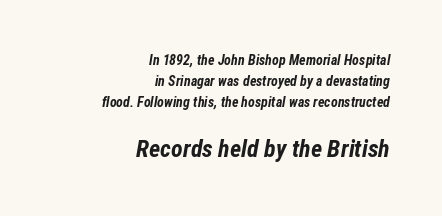
The image shows 24 px bold type, italic (leaning right); set right-aligned, normal line spacing (1.5x), normal letter spacing, not underlined; the second (bottom) block is 1.71x larger.
